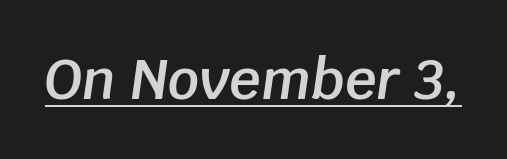
{"italic": "yes", "lean": "right", "slant_degrees": 8, "bold": "semi", "weight": "semibold", "width": "normal", "stroke_contrast": "low", "x_height": "large", "monospaced": "no", "underline": "yes", "letter_spacing": "normal", "letter_spacing_em": 0.0, "glyph_px": 55}
